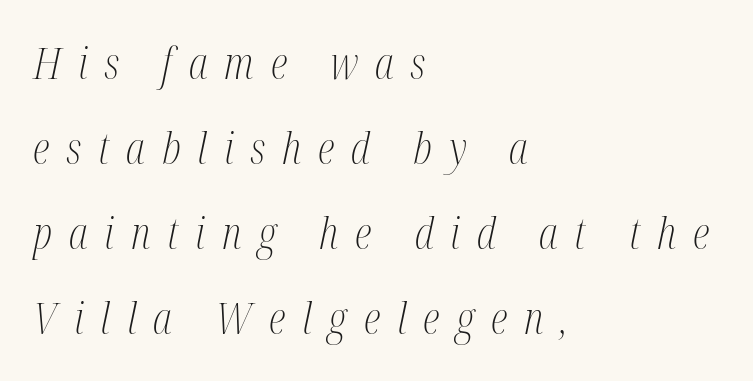
Q: Is the text bold? A: No.
Q: Is the text italic (slanted)? A: Yes, it leans right by about 12 degrees.
Q: Is the typeface a serif or a sans-serif typeface? A: Serif.
Q: Is the text underlined? A: No.
Q: How is the paragraph aligned? A: Left-aligned.
Q: Is the spacing between letters normal or unusually wide? A: Unusually wide.
Q: Is the spacing between lines tight, normal or loose? A: Loose.
Q: Width (condensed, normal, or wide)? A: Condensed.
Q: Stroke contrast? A: Medium.
Q: x-height? A: Medium.
Q: Monospaced? A: No.
